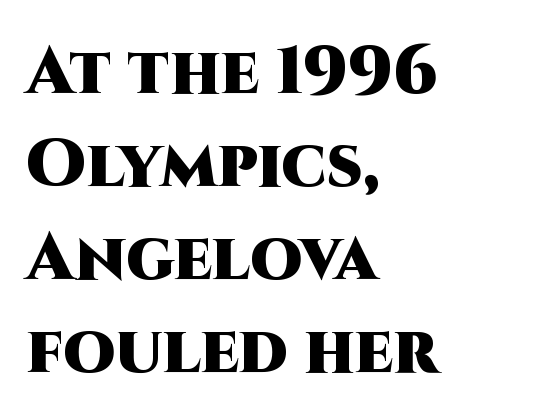
The typesetting leans heavy: a genuine bold. Is this a sans? Yes — the strokes have no serifs. The type sits square on the baseline with zero lean. The specimen omits any rule beneath the text block's lines. You could not count columns in this text — the font is proportionally spaced. This sample keeps an unexceptional amount of space between lines.
